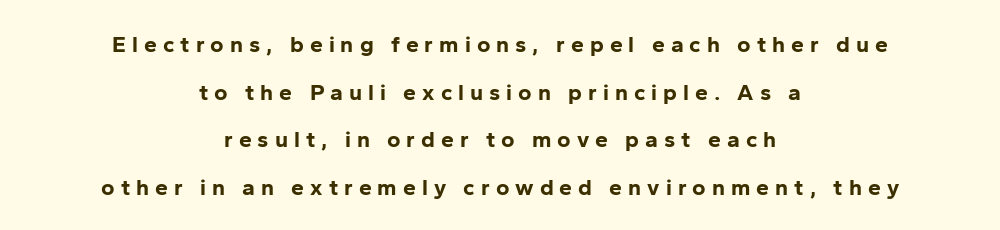
{"italic": "no", "bold": "yes", "underline": "no", "align": "center", "line_spacing": "loose", "line_spacing_ratio": 2.07, "letter_spacing": "wide", "letter_spacing_em": 0.26, "glyph_px": 23}
